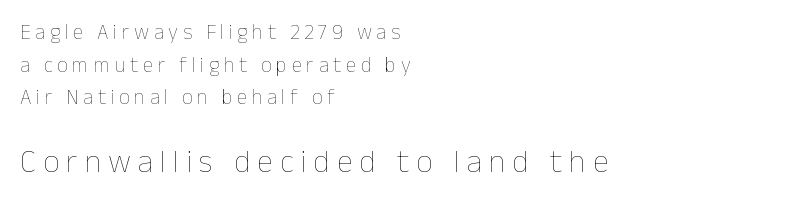
Q: Is the text bold? A: No.
Q: Is the text italic (slanted)? A: No, it is upright.
Q: Is the text underlined? A: No.
Q: How is the paragraph aligned? A: Left-aligned.
Q: Is the spacing between letters normal or unusually wide? A: Unusually wide.
Q: Is the spacing between lines tight, normal or loose? A: Normal.
Q: Which block of text is set in a larger size, the first (top) or the second (bottom)? A: The second (bottom) one.
Q: Width (condensed, normal, or wide)? A: Normal.
Q: Stroke contrast? A: Low.
Q: x-height? A: Medium.
Q: Monospaced? A: No.
